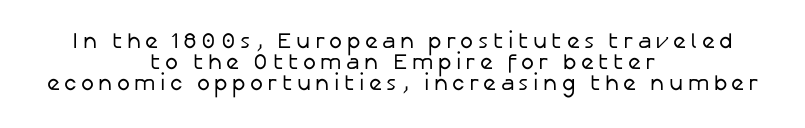
The image shows 22 px text type, upright; set centered, tight line spacing (0.96x), unusually wide letter spacing (+0.2 em), not underlined.
